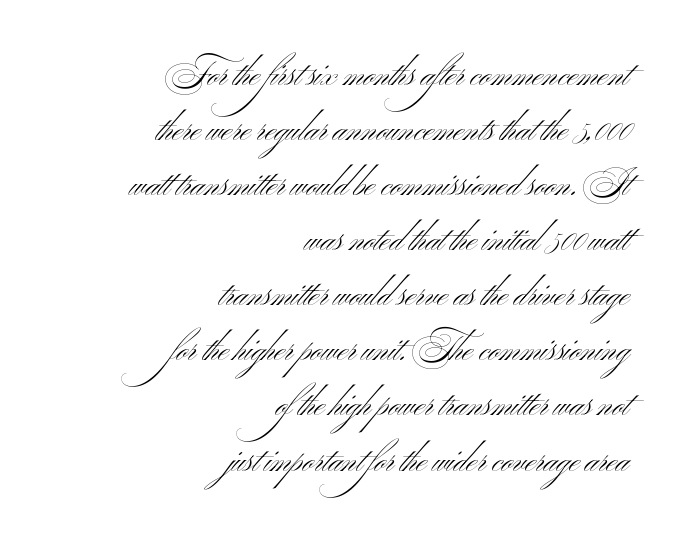
This block has exactly the height ordinary leading produces. No word sits above an underline. If you drew a ruler down the right edge, every line would touch it. Varying glyph widths throughout — classic text-font behaviour. These lines keep a tight, regular rhythm from letter to letter. Regarding serifs, this sample does without them.
